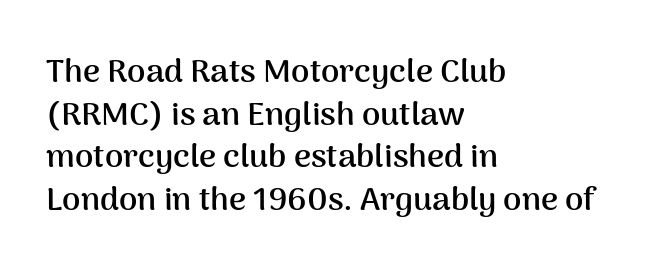
{"serif": "no", "italic": "no", "bold": "yes", "weight": "semibold", "width": "normal", "stroke_contrast": "medium", "x_height": "medium", "monospaced": "no", "underline": "no", "align": "left", "line_spacing": "normal", "line_spacing_ratio": 1.29, "letter_spacing": "normal", "letter_spacing_em": 0.0, "glyph_px": 33}
